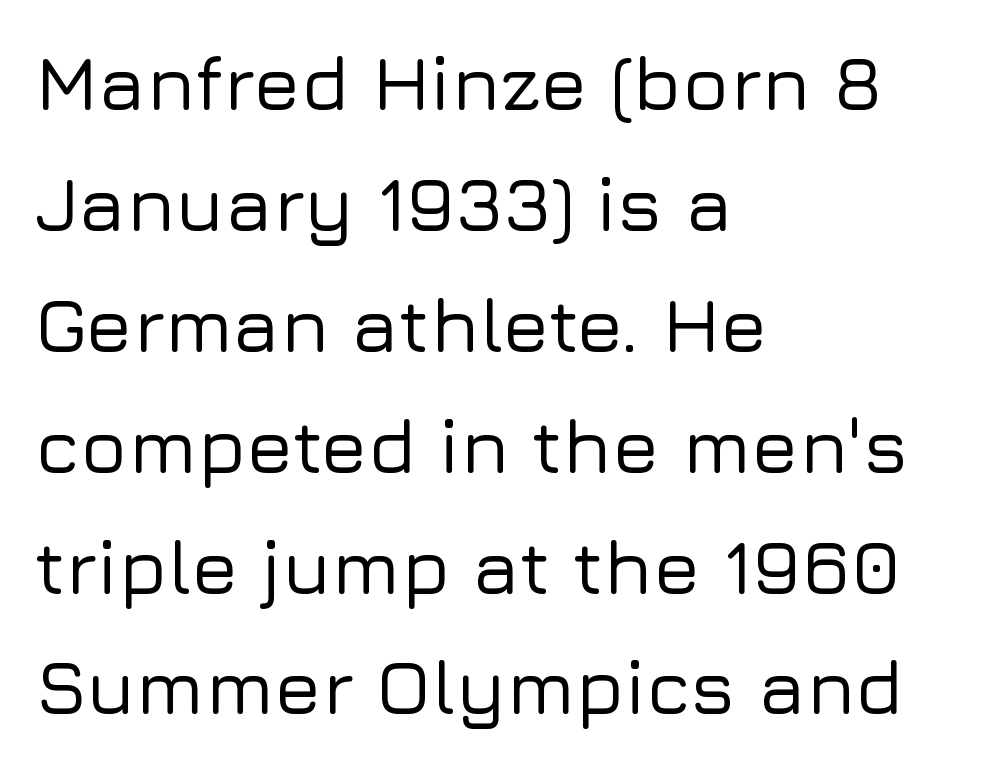
Q: Is the text italic (slanted)? A: No, it is upright.
Q: Is the typeface a serif or a sans-serif typeface? A: Sans-serif.
Q: Is the text underlined? A: No.
Q: How is the paragraph aligned? A: Left-aligned.
Q: Is the spacing between letters normal or unusually wide? A: Normal.
Q: Is the spacing between lines tight, normal or loose? A: Normal.
Q: Width (condensed, normal, or wide)? A: Normal.
Q: Stroke contrast? A: Low.
Q: x-height? A: Medium.
Q: Monospaced? A: No.
